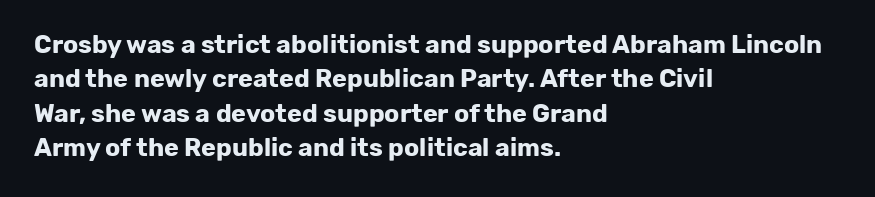
Q: Is the text bold? A: Yes.
Q: Is the text italic (slanted)? A: No, it is upright.
Q: Is the text underlined? A: No.
Q: How is the paragraph aligned? A: Left-aligned.
Q: Is the spacing between letters normal or unusually wide? A: Normal.
Q: Is the spacing between lines tight, normal or loose? A: Normal.
